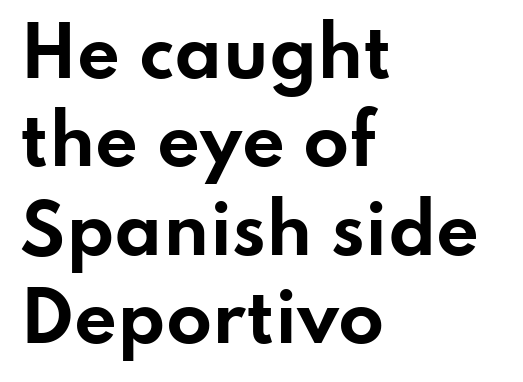
The rows are spaced the way most documents space them. No extra tracking has been applied to these lines. Layout note: lines flush left. Regarding serifs, this sample does without them.
